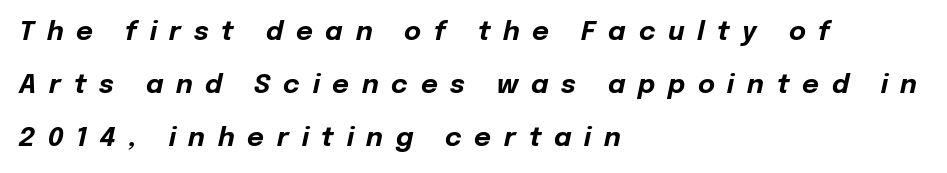
Strokes here are thick enough to call this a true bold. The whole block is typeset with a tilt. The lines in this sample share a left origin and differ only in where they stop. Plain, unruled lines of type. Substantial extra tracking has been applied to these lines. Horizontal bands of white between lines are thick stripes.
